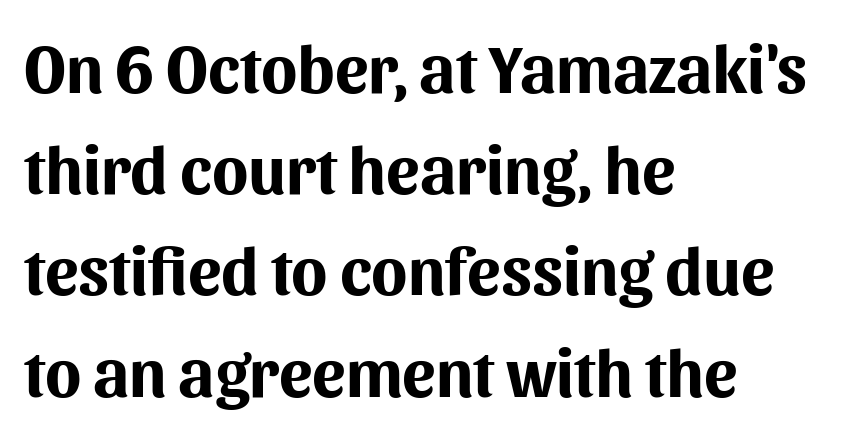
{"serif": "no", "italic": "no", "bold": "yes", "weight": "bold", "width": "normal", "stroke_contrast": "medium", "x_height": "medium", "monospaced": "no", "underline": "no", "align": "left", "line_spacing": "normal", "line_spacing_ratio": 1.51, "letter_spacing": "normal", "letter_spacing_em": 0.0, "glyph_px": 67}
